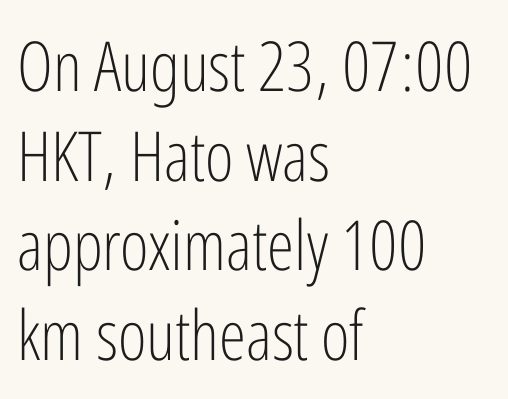
{"serif": "no", "italic": "no", "bold": "no", "weight": "light", "width": "condensed", "stroke_contrast": "low", "x_height": "medium", "monospaced": "no", "underline": "no", "align": "left", "line_spacing": "normal", "line_spacing_ratio": 1.3, "letter_spacing": "normal", "letter_spacing_em": 0.0, "glyph_px": 69}
